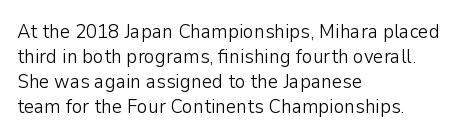
Q: Is the text bold? A: No.
Q: Is the text italic (slanted)? A: No, it is upright.
Q: Is the text underlined? A: No.
Q: How is the paragraph aligned? A: Left-aligned.
Q: Is the spacing between letters normal or unusually wide? A: Normal.
Q: Is the spacing between lines tight, normal or loose? A: Normal.
